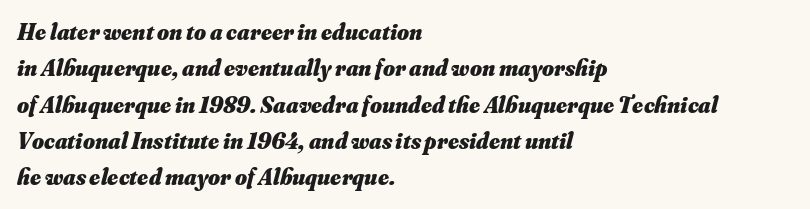
{"italic": "yes", "lean": "right", "slant_degrees": 16, "bold": "yes", "underline": "no", "align": "left", "line_spacing": "normal", "line_spacing_ratio": 1.58, "letter_spacing": "normal", "letter_spacing_em": 0.0, "glyph_px": 23}
